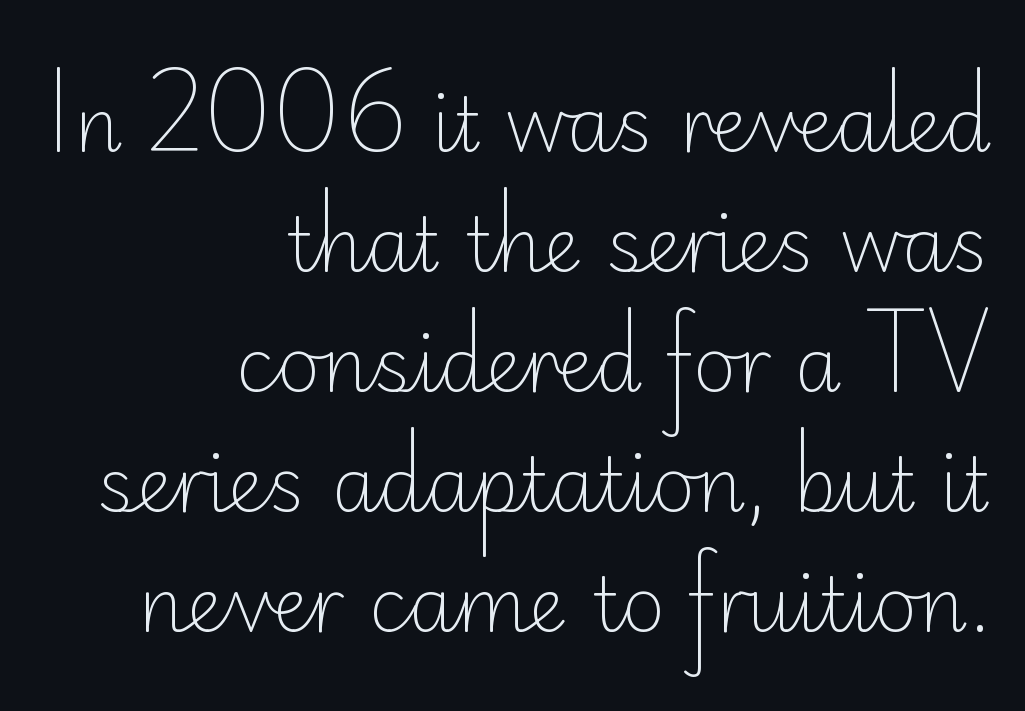
Q: Is the text bold? A: No.
Q: Is the text italic (slanted)? A: No, it is upright.
Q: Is the typeface a serif or a sans-serif typeface? A: Sans-serif.
Q: Is the text underlined? A: No.
Q: How is the paragraph aligned? A: Right-aligned.
Q: Is the spacing between letters normal or unusually wide? A: Normal.
Q: Is the spacing between lines tight, normal or loose? A: Normal.
Q: Width (condensed, normal, or wide)? A: Normal.
Q: Stroke contrast? A: Low.
Q: x-height? A: Small.
Q: Monospaced? A: No.
